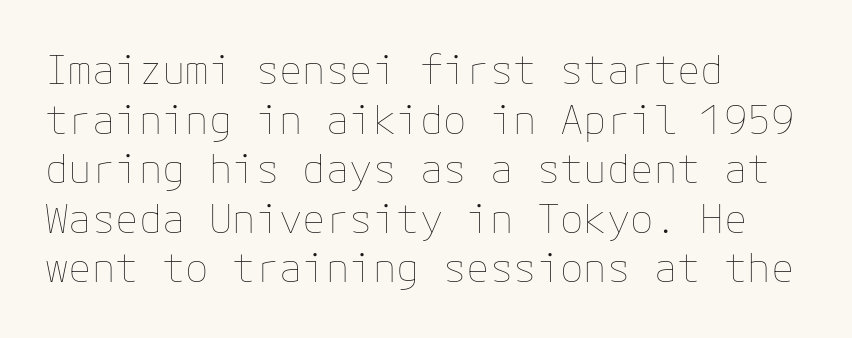
The image shows 39 px thin type, upright; set left-aligned, normal line spacing (1.27x), normal letter spacing, not underlined; low stroke contrast and a medium x-height.
